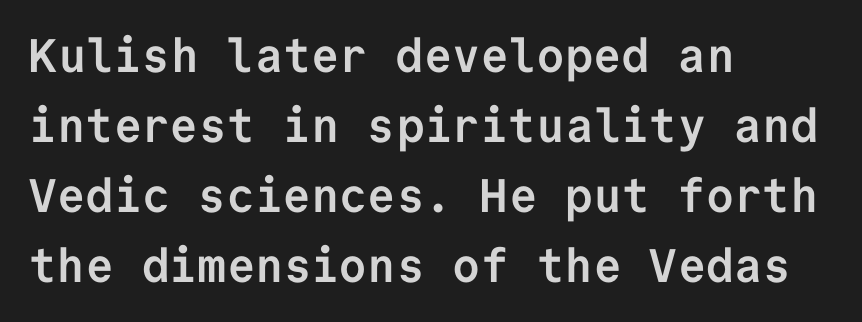
Q: Is the text bold? A: Yes.
Q: Is the text italic (slanted)? A: No, it is upright.
Q: Is the typeface a serif or a sans-serif typeface? A: Sans-serif.
Q: Is the text underlined? A: No.
Q: How is the paragraph aligned? A: Left-aligned.
Q: Is the spacing between letters normal or unusually wide? A: Normal.
Q: Is the spacing between lines tight, normal or loose? A: Normal.
Q: Width (condensed, normal, or wide)? A: Normal.
Q: Stroke contrast? A: Low.
Q: x-height? A: Medium.
Q: Monospaced? A: Yes.
